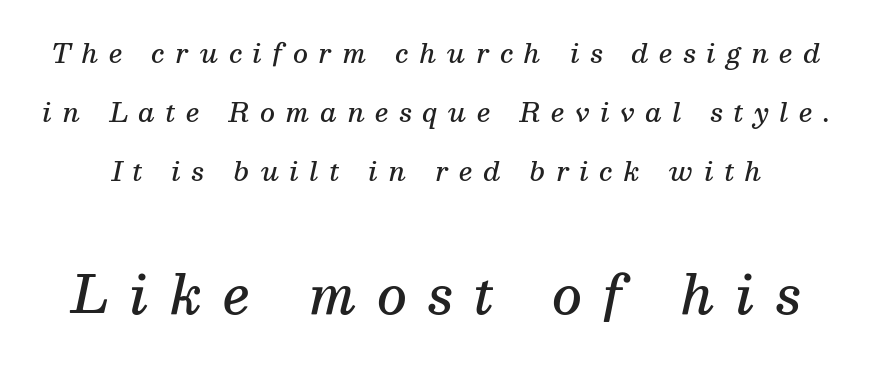
Q: Is the text bold? A: Semi-bold.
Q: Is the text italic (slanted)? A: Yes, it leans right by about 13 degrees.
Q: Is the typeface a serif or a sans-serif typeface? A: Serif.
Q: Is the text underlined? A: No.
Q: Is the spacing between letters normal or unusually wide? A: Unusually wide.
Q: Is the spacing between lines tight, normal or loose? A: Loose.
Q: Which block of text is set in a larger size, the first (top) or the second (bottom)? A: The second (bottom) one.
Q: Width (condensed, normal, or wide)? A: Normal.
Q: Stroke contrast? A: Medium.
Q: x-height? A: Medium.
Q: Monospaced? A: No.
